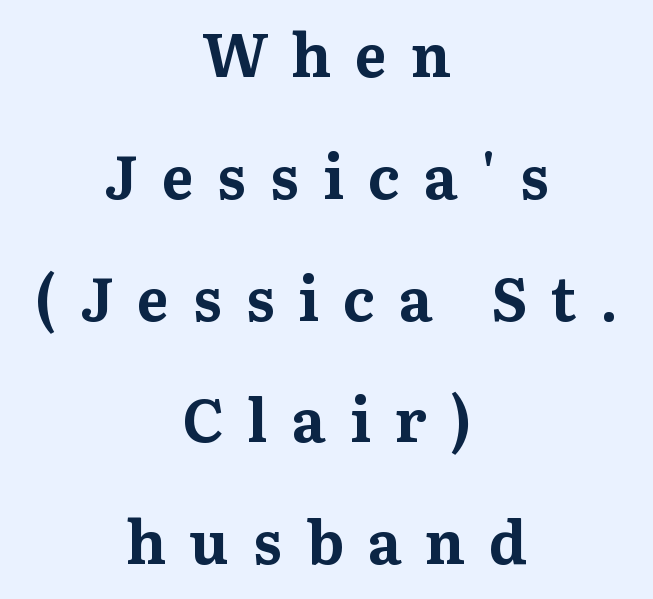
{"serif": "yes", "italic": "no", "bold": "yes", "weight": "bold", "width": "normal", "stroke_contrast": "medium", "x_height": "medium", "monospaced": "no", "underline": "no", "align": "center", "line_spacing": "loose", "line_spacing_ratio": 2.03, "letter_spacing": "wide", "letter_spacing_em": 0.4, "glyph_px": 60}
